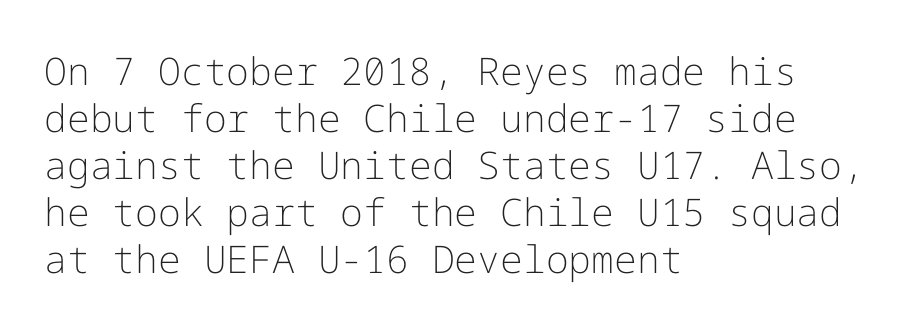
Q: Is the text bold? A: No.
Q: Is the text italic (slanted)? A: No, it is upright.
Q: Is the typeface a serif or a sans-serif typeface? A: Sans-serif.
Q: Is the text underlined? A: No.
Q: How is the paragraph aligned? A: Left-aligned.
Q: Is the spacing between letters normal or unusually wide? A: Normal.
Q: Width (condensed, normal, or wide)? A: Normal.
Q: Stroke contrast? A: Low.
Q: x-height? A: Medium.
